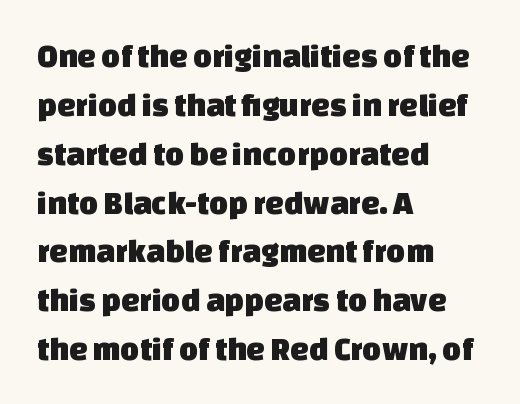
The image shows 33 px sans-serif type; set left-aligned, normal line spacing (1.48x), normal letter spacing, not underlined; low stroke contrast and a large x-height.
